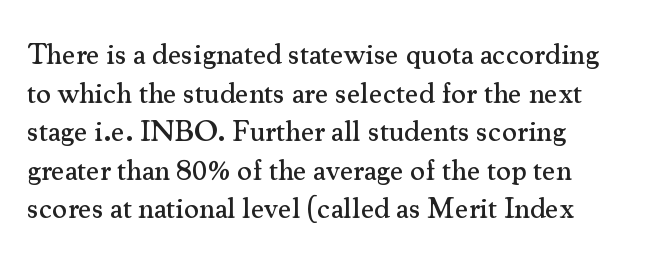
The image shows 29 px serif type, upright; set left-aligned, normal line spacing (1.33x), normal letter spacing, not underlined; medium stroke contrast and a small x-height.
